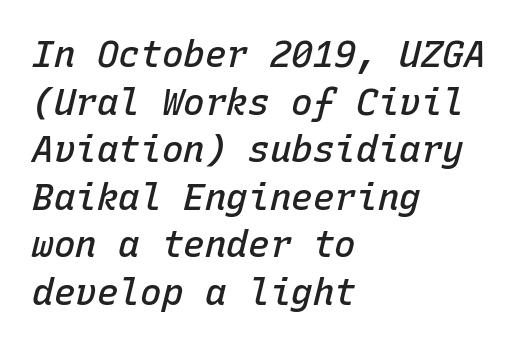
Q: Is the text bold? A: Semi-bold.
Q: Is the text italic (slanted)? A: Yes, it leans right by about 15 degrees.
Q: Is the text underlined? A: No.
Q: How is the paragraph aligned? A: Left-aligned.
Q: Is the spacing between letters normal or unusually wide? A: Normal.
Q: Is the spacing between lines tight, normal or loose? A: Normal.
Q: Width (condensed, normal, or wide)? A: Normal.
Q: Stroke contrast? A: Low.
Q: x-height? A: Medium.
Q: Monospaced? A: Yes.
